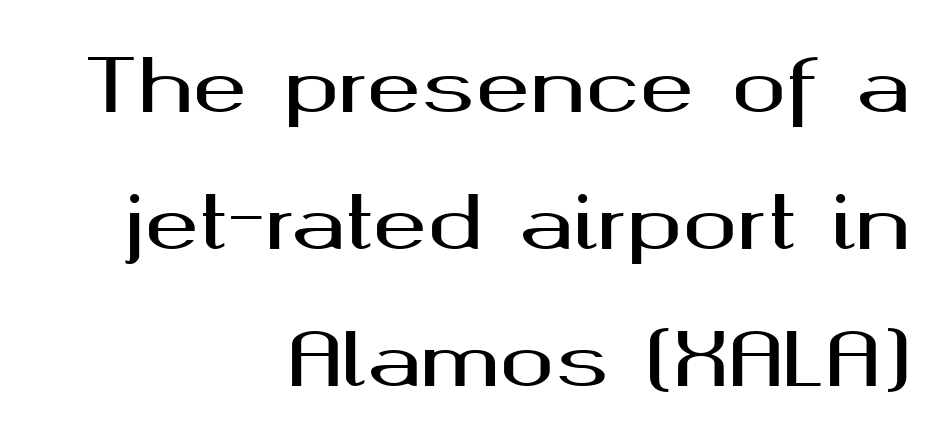
Q: Is the text italic (slanted)? A: No, it is upright.
Q: Is the typeface a serif or a sans-serif typeface? A: Sans-serif.
Q: Is the text underlined? A: No.
Q: How is the paragraph aligned? A: Right-aligned.
Q: Is the spacing between letters normal or unusually wide? A: Normal.
Q: Width (condensed, normal, or wide)? A: Wide.
Q: Stroke contrast? A: Medium.
Q: x-height? A: Medium.
Q: Monospaced? A: No.
